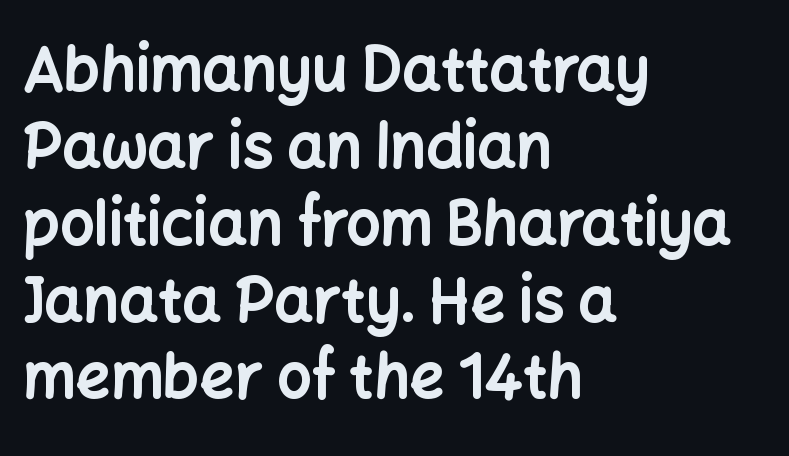
Q: Is the text bold? A: Yes.
Q: Is the text italic (slanted)? A: No, it is upright.
Q: Is the typeface a serif or a sans-serif typeface? A: Sans-serif.
Q: Is the text underlined? A: No.
Q: How is the paragraph aligned? A: Left-aligned.
Q: Is the spacing between letters normal or unusually wide? A: Normal.
Q: Is the spacing between lines tight, normal or loose? A: Normal.
Q: Width (condensed, normal, or wide)? A: Normal.
Q: Stroke contrast? A: Low.
Q: x-height? A: Medium.
Q: Monospaced? A: No.
